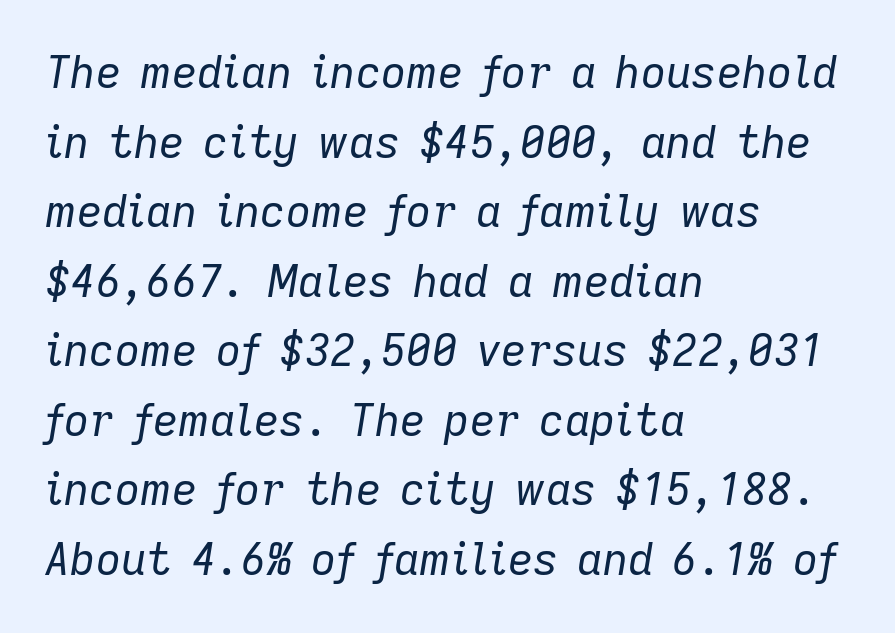
Horizontal bands of white between lines are of average thickness. The gaps between neighbouring characters are ordinary and unremarkable. These lines were composed using italics. Horizontally, the lines are justified to the leading edge only.
